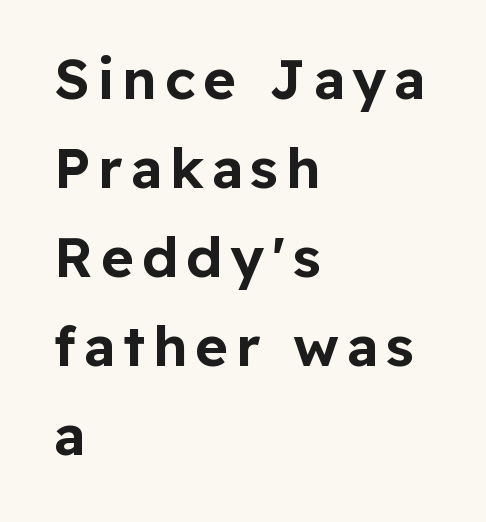
Every character sits straight up, as roman type does. Spacing verdict: proportional, widths tailored to each character. A typesetter would label this face a sans. These lines are set flush left with a ragged right edge. Is there much room between lines? A standard amount, neither cramped nor airy.
